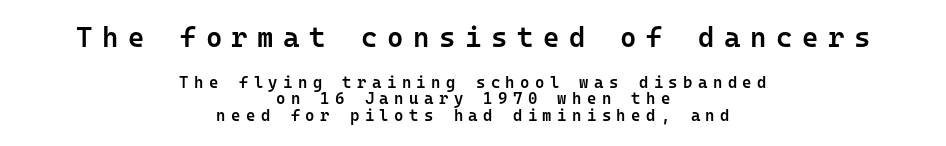
Q: Is the text bold? A: Semi-bold.
Q: Is the text italic (slanted)? A: No, it is upright.
Q: Is the typeface a serif or a sans-serif typeface? A: Sans-serif.
Q: Is the text underlined? A: No.
Q: How is the paragraph aligned? A: Centered.
Q: Is the spacing between letters normal or unusually wide? A: Unusually wide.
Q: Is the spacing between lines tight, normal or loose? A: Tight.
Q: Which block of text is set in a larger size, the first (top) or the second (bottom)? A: The first (top) one.
Q: Width (condensed, normal, or wide)? A: Normal.
Q: Stroke contrast? A: Low.
Q: x-height? A: Medium.
Q: Monospaced? A: Yes.
